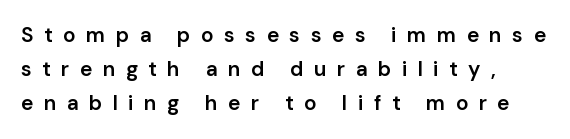
Tracking value appears strongly positive — letters spread wide. The designer left line spacing at the default. Casual observation: everything's shoved over to the left. Typesetter's note: demi weight, one step under bold.
